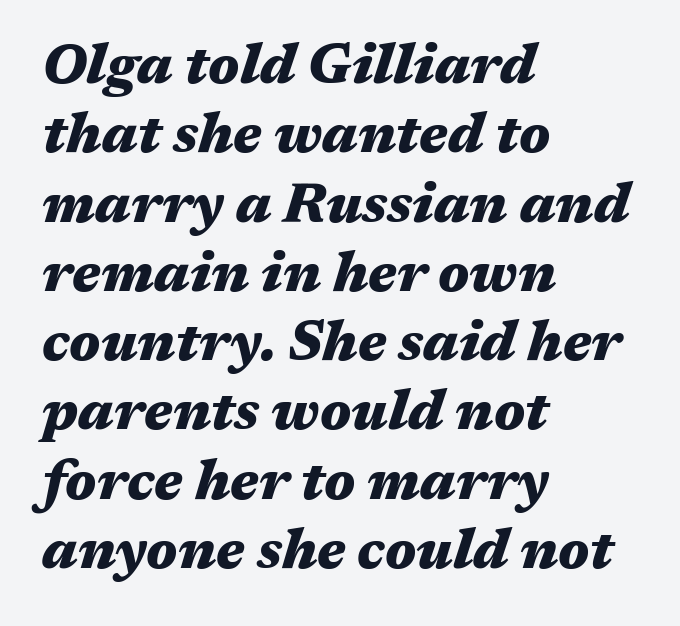
The image shows 55 px heavy, wide type, italic (leaning right); set left-aligned, normal line spacing (1.26x), normal letter spacing, not underlined; medium stroke contrast and a medium x-height.
